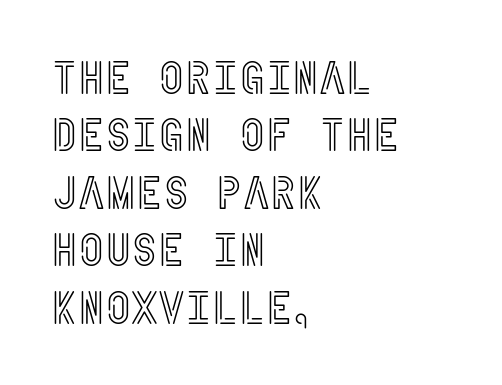
{"italic": "no", "width": "condensed", "x_height": "large", "underline": "no", "align": "left", "line_spacing": "normal", "line_spacing_ratio": 1.25, "letter_spacing": "normal", "letter_spacing_em": 0.0, "glyph_px": 46}
